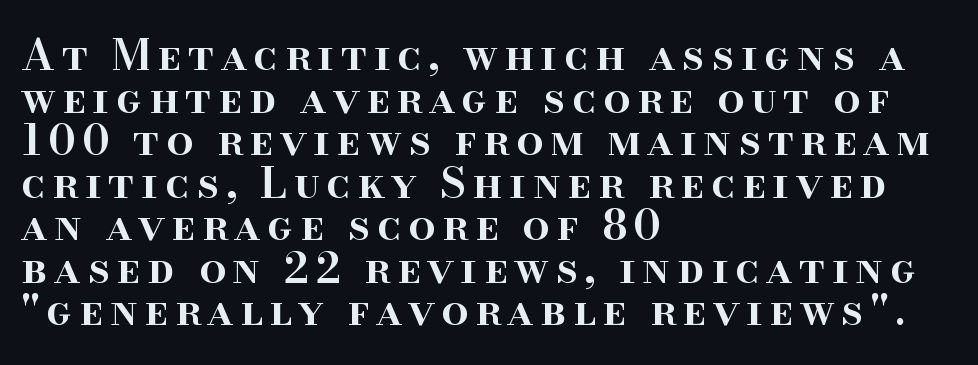
The passage shown is typed in a proportional face where columns would drift. Compared with a centered layout, this one pins lines to the left instead. On the weight axis this lands at semibold, roughly 600. Examine the stroke ends and you'll spot serifs. Notice how descenders almost collide with the ascenders below — that's tight leading.
